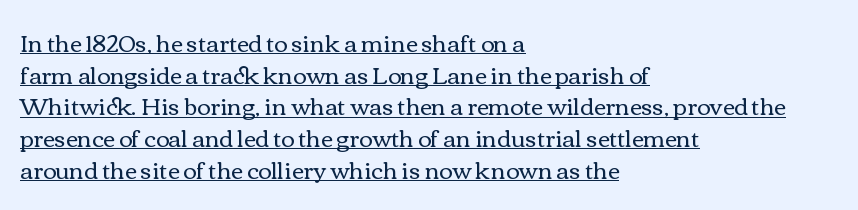
Q: Is the text bold? A: No.
Q: Is the text italic (slanted)? A: No, it is upright.
Q: Is the text underlined? A: Yes.
Q: How is the paragraph aligned? A: Left-aligned.
Q: Is the spacing between letters normal or unusually wide? A: Normal.
Q: Is the spacing between lines tight, normal or loose? A: Normal.
